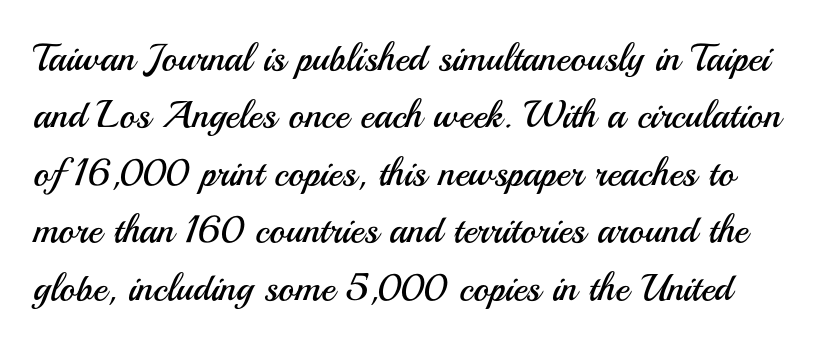
Leading: standard. Looks like regular typesetting: each glyph gets only the width it needs. The face used here is a sans, in the tradition of grotesques and geometrics. Heaviness? Minimal to ordinary, like unemphasized prose. Type without underlining.
